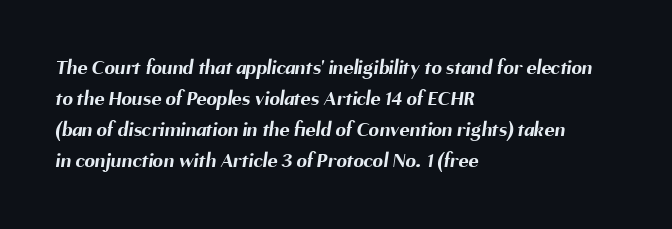
{"bold": "yes", "underline": "no", "align": "left", "line_spacing": "normal", "line_spacing_ratio": 1.48, "letter_spacing": "normal", "letter_spacing_em": 0.0, "glyph_px": 21}
